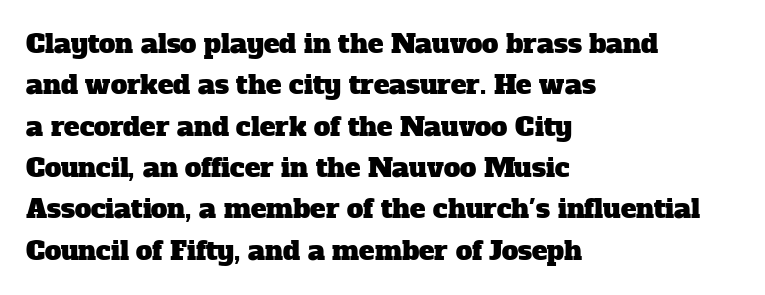
The image shows 26 px text type; set left-aligned, normal line spacing (1.59x), normal letter spacing, not underlined.
